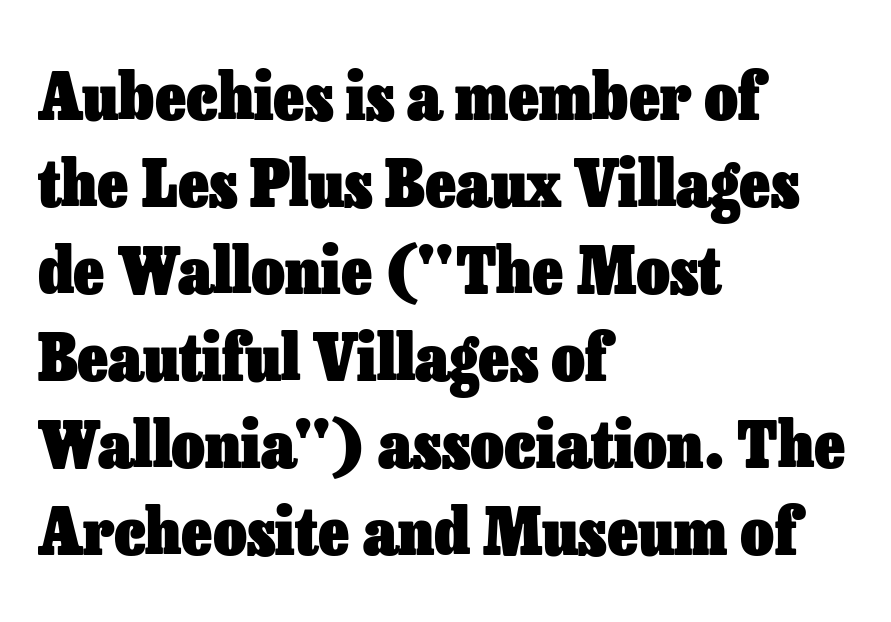
Q: Is the text bold? A: Yes.
Q: Is the text italic (slanted)? A: No, it is upright.
Q: Is the text underlined? A: No.
Q: How is the paragraph aligned? A: Left-aligned.
Q: Is the spacing between letters normal or unusually wide? A: Normal.
Q: Is the spacing between lines tight, normal or loose? A: Normal.
Q: Width (condensed, normal, or wide)? A: Normal.
Q: Stroke contrast? A: Low.
Q: x-height? A: Medium.
Q: Monospaced? A: No.
